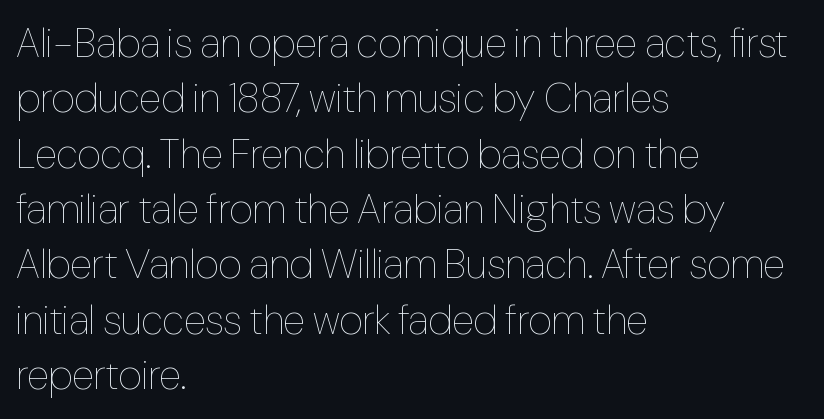
The image shows 41 px thin, condensed type, upright; set left-aligned, normal line spacing (1.35x), normal letter spacing, not underlined; low stroke contrast and a medium x-height.
